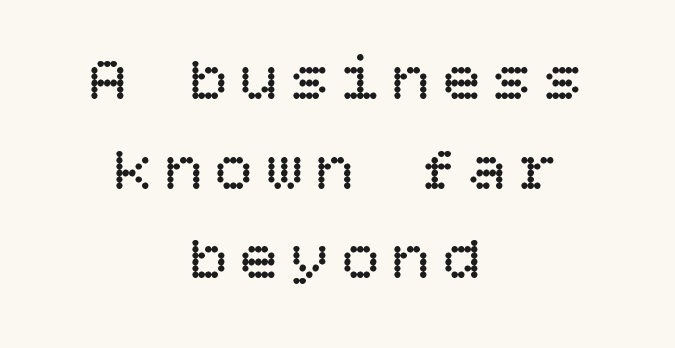
The image shows 64 px regular-weight type, upright; set centered, normal line spacing (1.4x), not underlined; low stroke contrast and a large x-height.
